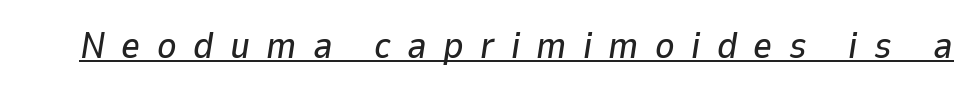
Q: Is the text italic (slanted)? A: Yes, it leans right by about 9 degrees.
Q: Is the text underlined? A: Yes.
Q: Is the spacing between letters normal or unusually wide? A: Unusually wide.
Q: Width (condensed, normal, or wide)? A: Normal.
Q: Stroke contrast? A: Low.
Q: x-height? A: Medium.
Q: Monospaced? A: No.
